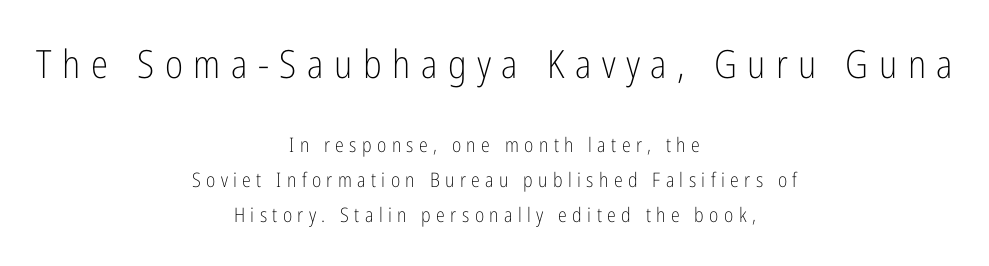
The image shows 39 px light, condensed sans-serif type, upright; set centered, line spacing 1.74x, unusually wide letter spacing (+0.27 em), not underlined; the first (top) block is 1.95x larger; low stroke contrast and a medium x-height.
